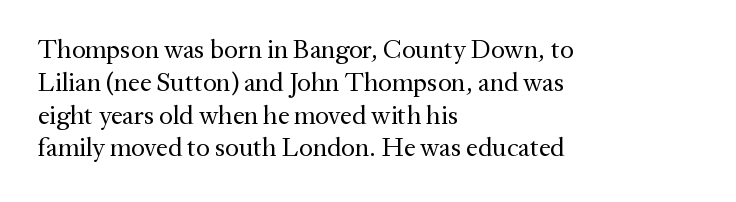
Q: Is the text bold? A: No.
Q: Is the text italic (slanted)? A: No, it is upright.
Q: Is the text underlined? A: No.
Q: How is the paragraph aligned? A: Left-aligned.
Q: Is the spacing between letters normal or unusually wide? A: Normal.
Q: Is the spacing between lines tight, normal or loose? A: Normal.
